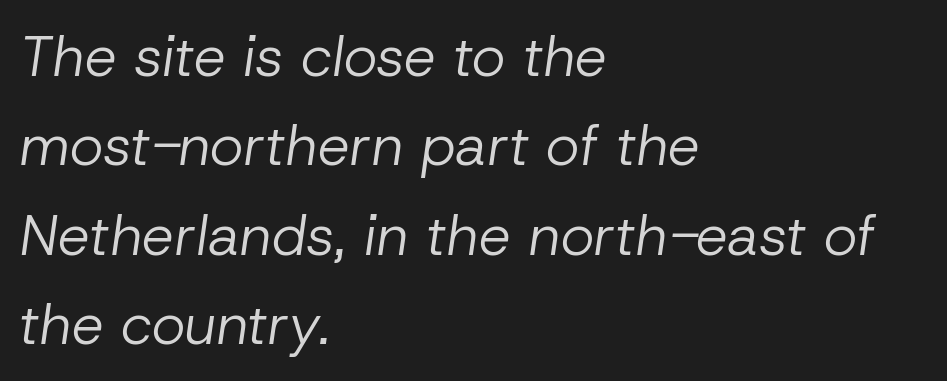
Q: Is the text bold? A: No.
Q: Is the text italic (slanted)? A: Yes, it leans right by about 8 degrees.
Q: Is the text underlined? A: No.
Q: How is the paragraph aligned? A: Left-aligned.
Q: Is the spacing between letters normal or unusually wide? A: Normal.
Q: Is the spacing between lines tight, normal or loose? A: Normal.
Q: Width (condensed, normal, or wide)? A: Normal.
Q: Stroke contrast? A: Low.
Q: x-height? A: Medium.
Q: Monospaced? A: No.
